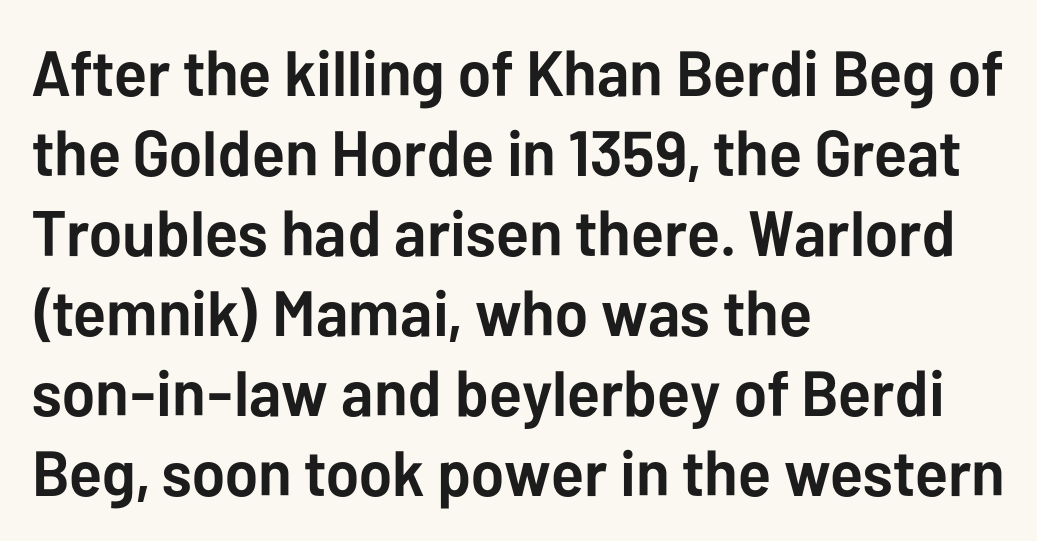
A bare baseline throughout the passage. Characters remain perfectly vertical along every line. Proportional: the letters do not fall into vertical columns. The passage is arranged the way most books set body copy — flush left. A normal amount of white space separates one row of letters from the next. Emphasis by weight is at full strength: bold.
